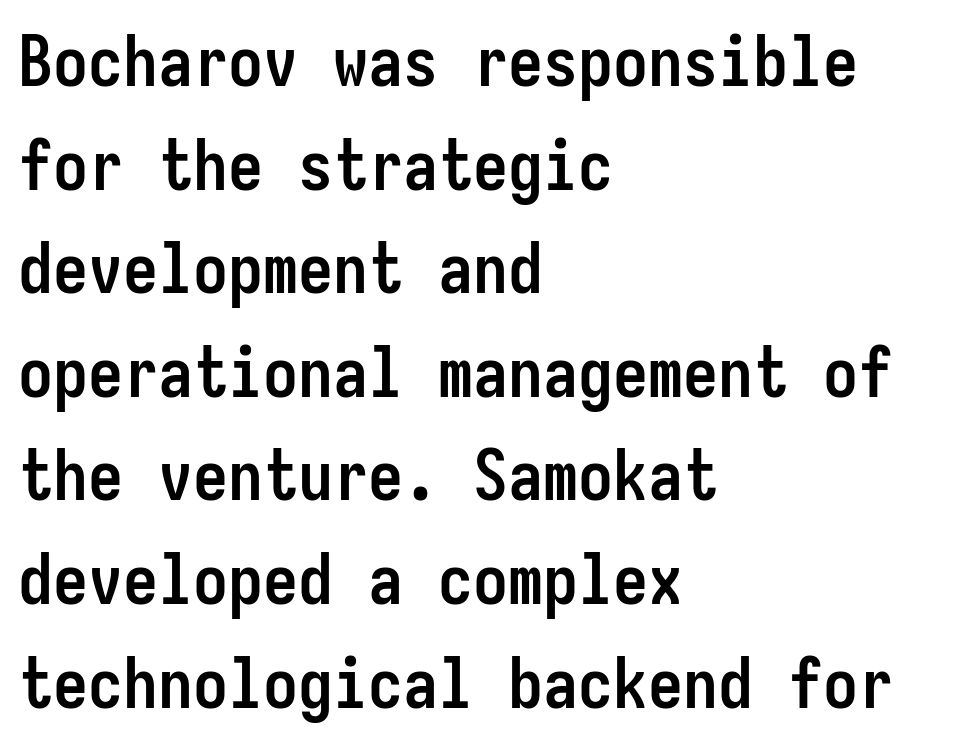
The paragraph has a hard left edge and a soft right edge. Tracking value appears to be zero — textbook default spacing. Classification — sans serif. In terms of posture, this sample is upright.
